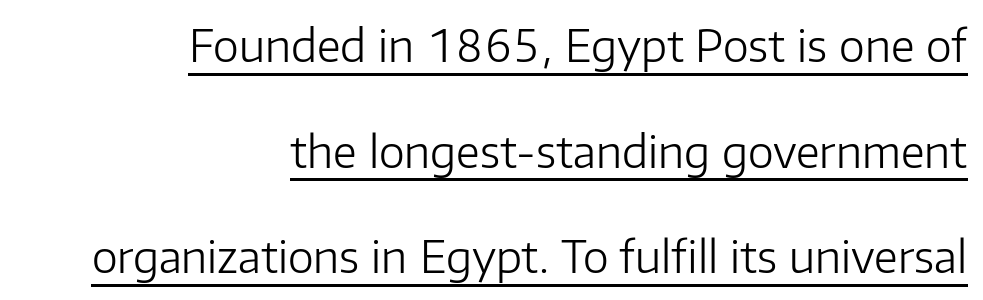
Leading: increased. Look at the tracking — it's just the regular setting, nothing added. The text was rendered using a sans face with plain stroke endings. The font's upright variant was chosen for this text. Think standard paragraph weight, or any step lighter than that.
